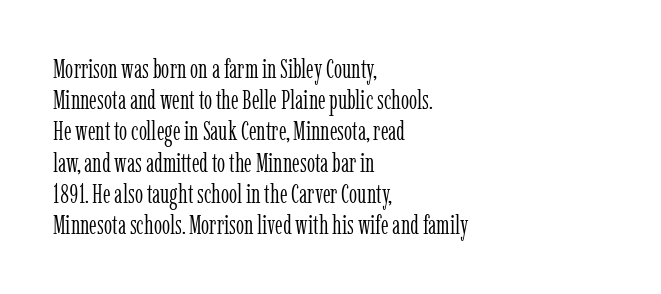
{"italic": "no", "bold": "no", "underline": "no", "align": "left", "line_spacing_ratio": 1.2, "letter_spacing": "normal", "letter_spacing_em": 0.0, "glyph_px": 26}
